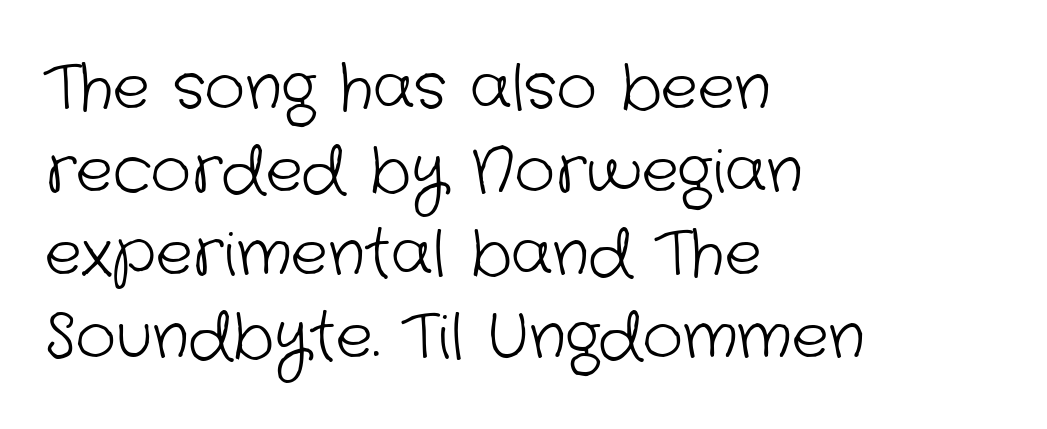
Q: Is the text bold? A: No.
Q: Is the typeface a serif or a sans-serif typeface? A: Sans-serif.
Q: Is the text underlined? A: No.
Q: How is the paragraph aligned? A: Left-aligned.
Q: Is the spacing between letters normal or unusually wide? A: Normal.
Q: Is the spacing between lines tight, normal or loose? A: Normal.
Q: Width (condensed, normal, or wide)? A: Normal.
Q: Stroke contrast? A: Low.
Q: x-height? A: Medium.
Q: Monospaced? A: No.
